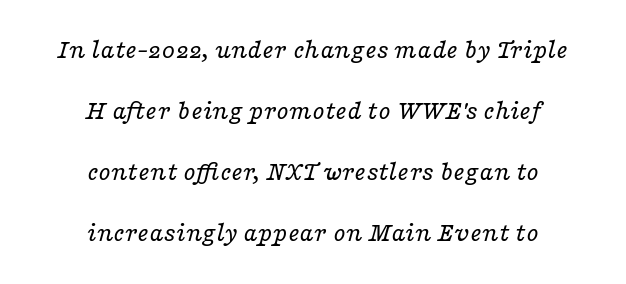
{"serif": "yes", "italic": "yes", "lean": "right", "slant_degrees": 16, "bold": "no", "weight": "regular", "width": "wide", "stroke_contrast": "low", "x_height": "medium", "monospaced": "no", "underline": "no", "align": "center", "line_spacing": "loose", "line_spacing_ratio": 2.18, "letter_spacing": "normal", "letter_spacing_em": 0.0, "glyph_px": 28}
